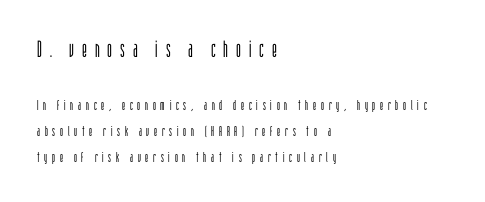
{"italic": "no", "bold": "no", "underline": "no", "align": "left", "line_spacing_ratio": 1.86, "letter_spacing": "wide", "letter_spacing_em": 0.34, "larger_block": "first", "size_ratio": 1.64, "glyph_px": 23}
